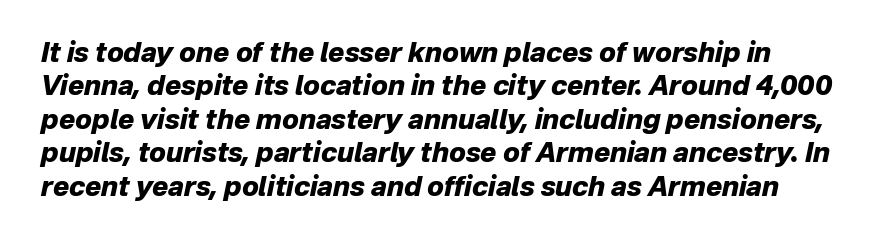
Each glyph is drawn with heavy, bold strokes. In terms of posture, this sample is oblique. The zone under the glyphs is completely vacant. This sample uses plain, unmodified letter spacing.
